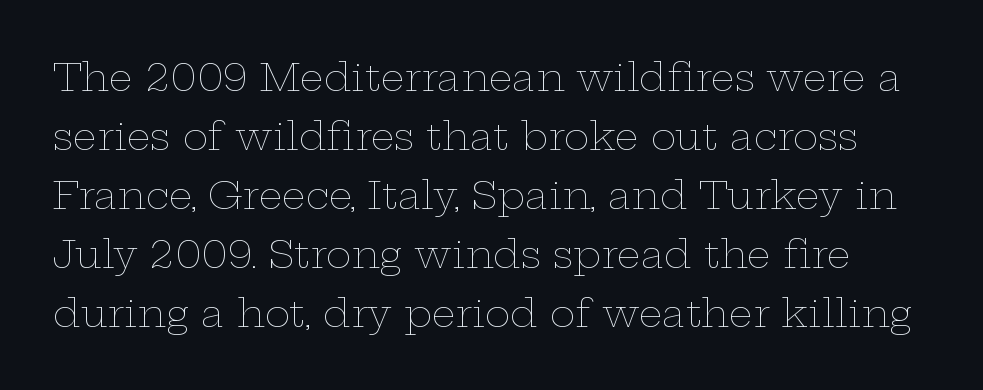
The image shows 38 px thin, wide type, upright; set normal line spacing (1.55x), normal letter spacing, not underlined; low stroke contrast and a medium x-height.
